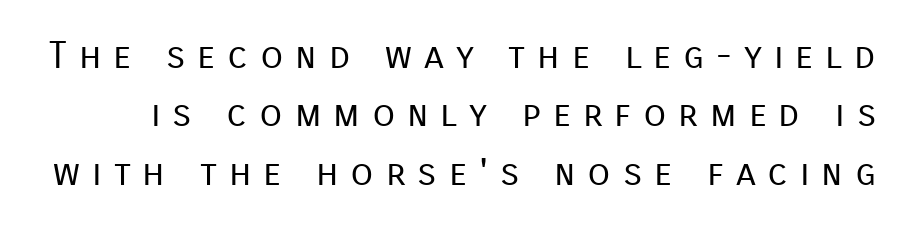
Q: Is the text bold? A: No.
Q: Is the text italic (slanted)? A: No, it is upright.
Q: Is the typeface a serif or a sans-serif typeface? A: Sans-serif.
Q: Is the text underlined? A: No.
Q: Is the spacing between letters normal or unusually wide? A: Unusually wide.
Q: Is the spacing between lines tight, normal or loose? A: Normal.
Q: Width (condensed, normal, or wide)? A: Normal.
Q: Stroke contrast? A: Low.
Q: x-height? A: Medium.
Q: Monospaced? A: No.
